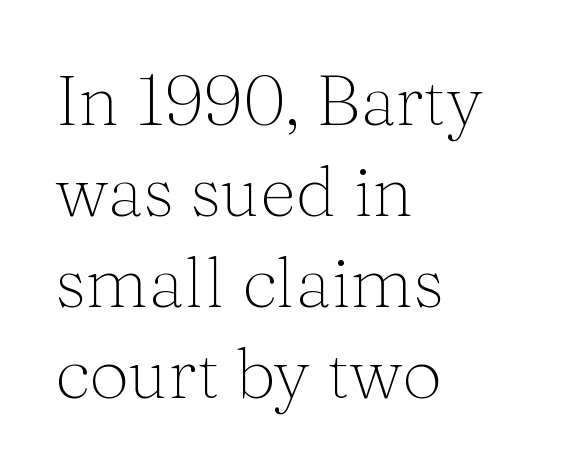
Q: Is the text bold? A: No.
Q: Is the text italic (slanted)? A: No, it is upright.
Q: Is the typeface a serif or a sans-serif typeface? A: Serif.
Q: Is the text underlined? A: No.
Q: How is the paragraph aligned? A: Left-aligned.
Q: Is the spacing between letters normal or unusually wide? A: Normal.
Q: Is the spacing between lines tight, normal or loose? A: Normal.
Q: Width (condensed, normal, or wide)? A: Normal.
Q: Stroke contrast? A: Medium.
Q: x-height? A: Medium.
Q: Monospaced? A: No.
